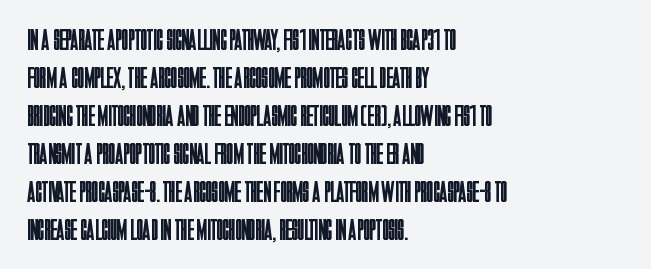
Q: Is the text bold? A: No.
Q: Is the text italic (slanted)? A: No, it is upright.
Q: Is the typeface a serif or a sans-serif typeface? A: Sans-serif.
Q: Is the text underlined? A: No.
Q: How is the paragraph aligned? A: Left-aligned.
Q: Is the spacing between letters normal or unusually wide? A: Normal.
Q: Is the spacing between lines tight, normal or loose? A: Normal.
Q: Width (condensed, normal, or wide)? A: Condensed.
Q: Stroke contrast? A: Low.
Q: x-height? A: Large.
Q: Monospaced? A: No.
